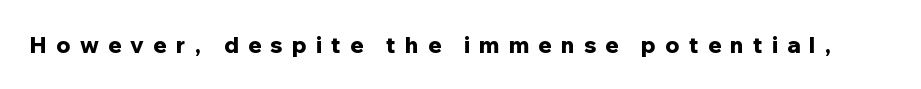
Q: Is the text bold? A: Yes.
Q: Is the text italic (slanted)? A: No, it is upright.
Q: Is the text underlined? A: No.
Q: Is the spacing between letters normal or unusually wide? A: Unusually wide.
